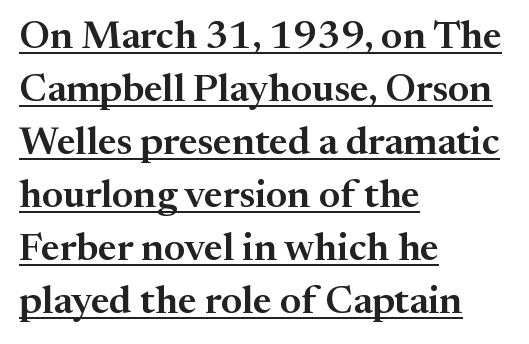
Check where the strokes stop: tiny serifs finish them off. Every row of glyphs begins at an identical x-position on the left. The tracking reads as untouched default to a designer's eye. The words here are underlined. Spacing verdict: proportional, widths tailored to each character. What's the leading like? Ordinary, nothing unusual.
